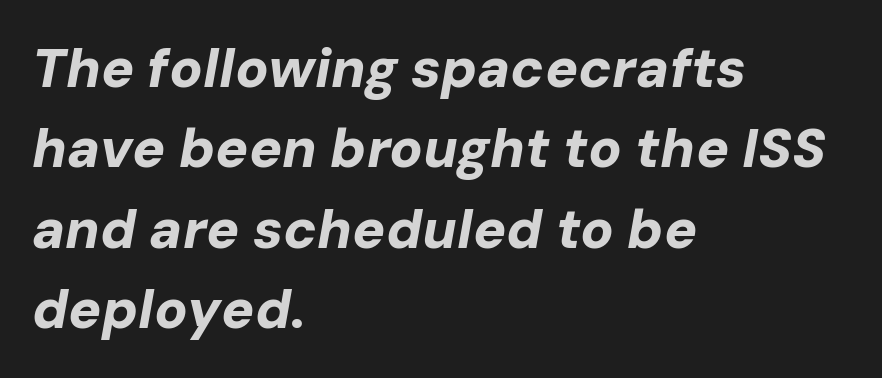
Observe the ordinary spacing: letters are neighbours, not strangers. Nobody drew a line under any word here. The typography opts for an oblique posture over an upright one. A normal amount of white space separates one row of letters from the next.
